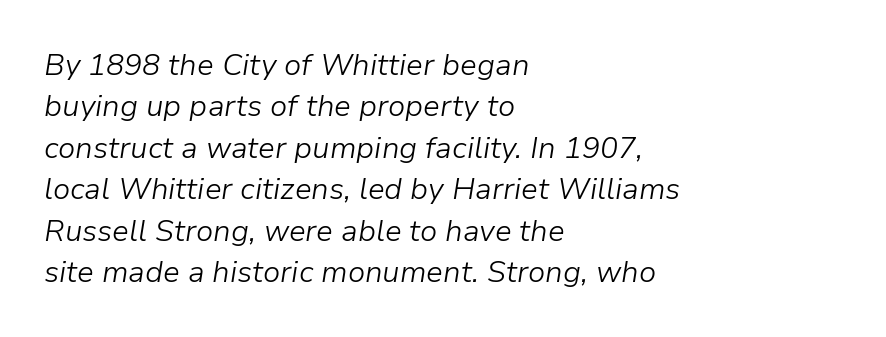
Q: Is the text bold? A: No.
Q: Is the text italic (slanted)? A: Yes, it leans right by about 9 degrees.
Q: Is the text underlined? A: No.
Q: How is the paragraph aligned? A: Left-aligned.
Q: Is the spacing between letters normal or unusually wide? A: Normal.
Q: Is the spacing between lines tight, normal or loose? A: Normal.
Q: Width (condensed, normal, or wide)? A: Normal.
Q: Stroke contrast? A: Low.
Q: x-height? A: Medium.
Q: Monospaced? A: No.
